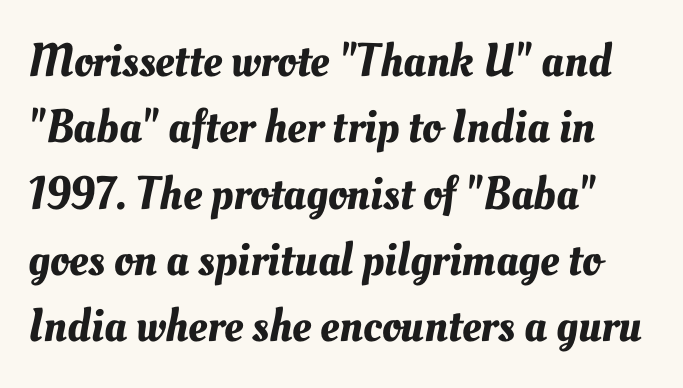
Q: Is the text underlined? A: No.
Q: Is the spacing between letters normal or unusually wide? A: Normal.
Q: Is the spacing between lines tight, normal or loose? A: Normal.
Q: Width (condensed, normal, or wide)? A: Normal.
Q: Stroke contrast? A: Medium.
Q: x-height? A: Small.
Q: Monospaced? A: No.
